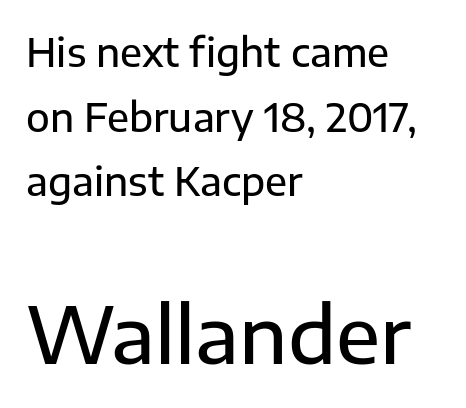
{"serif": "no", "italic": "no", "width": "normal", "stroke_contrast": "low", "x_height": "medium", "monospaced": "no", "underline": "no", "align": "left", "line_spacing": "normal", "line_spacing_ratio": 1.66, "letter_spacing": "normal", "letter_spacing_em": 0.0, "larger_block": "second", "size_ratio": 2.0, "glyph_px": 78}
